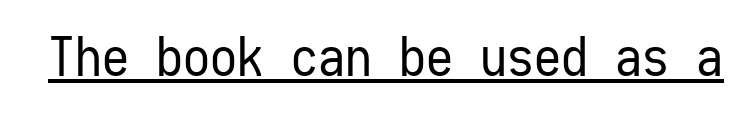
The image shows 54 px regular-weight, condensed sans-serif type, upright, monospaced; set normal letter spacing, underlined; low stroke contrast and a medium x-height.
